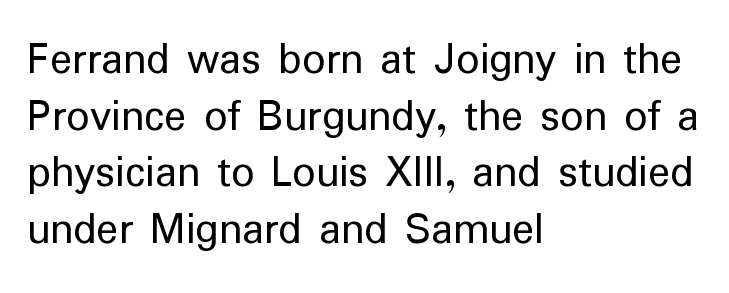
{"serif": "no", "italic": "no", "bold": "no", "weight": "regular", "width": "normal", "stroke_contrast": "low", "x_height": "medium", "monospaced": "no", "underline": "no", "align": "left", "line_spacing_ratio": 1.23, "letter_spacing": "normal", "letter_spacing_em": 0.0, "glyph_px": 46}
